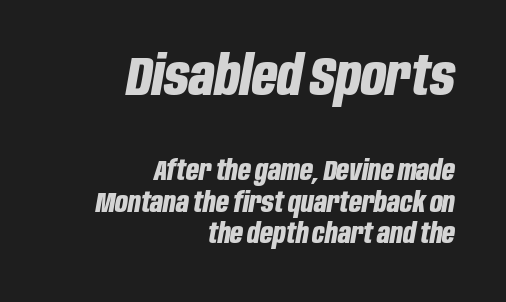
{"italic": "yes", "lean": "right", "slant_degrees": 10, "bold": "yes", "weight": "bold", "width": "condensed", "stroke_contrast": "low", "x_height": "large", "monospaced": "no", "underline": "no", "align": "right", "line_spacing": "tight", "line_spacing_ratio": 1.13, "letter_spacing": "normal", "letter_spacing_em": 0.0, "larger_block": "first", "size_ratio": 1.96, "glyph_px": 55}
